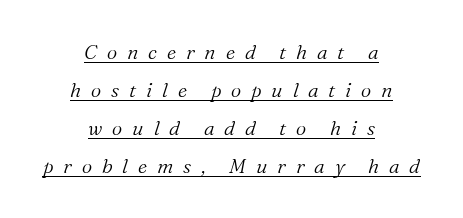
The image shows 20 px text type, italic (leaning right); set centered, loose line spacing (1.9x), unusually wide letter spacing (+0.49 em), underlined.
